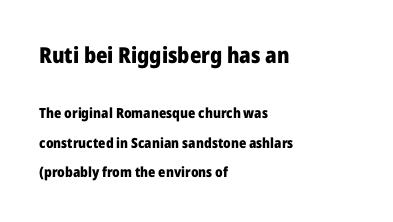
The image shows 22 px bold type, upright; set left-aligned, loose line spacing (2.11x), normal letter spacing, not underlined; the first (top) block is 1.57x larger.
